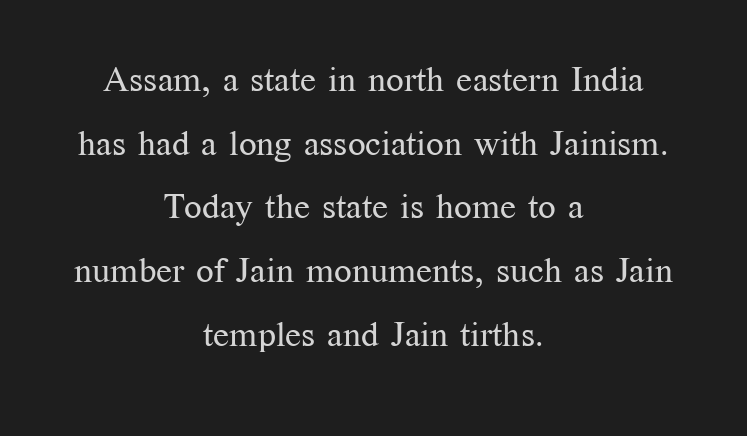
The setting favours the middle, as headings and verse often do. Character widths vary here, with narrow letters taking less room than wide ones. Weight: not bold — regular or lighter. The horizontal fit of the characters is conventional and even. Upright lettering throughout. Small tapered or slab feet sit at the stroke ends, so this counts as serif.
